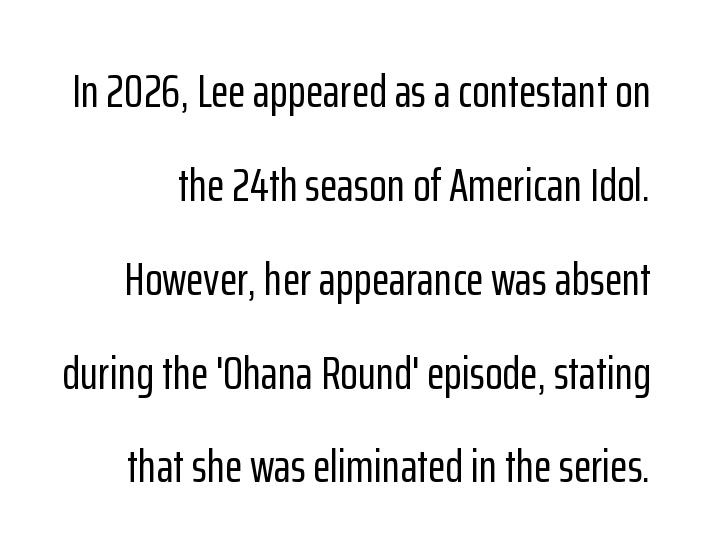
{"serif": "no", "italic": "no", "width": "condensed", "stroke_contrast": "low", "x_height": "medium", "monospaced": "no", "underline": "no", "line_spacing": "loose", "line_spacing_ratio": 2.04, "letter_spacing": "normal", "letter_spacing_em": 0.0, "glyph_px": 46}
